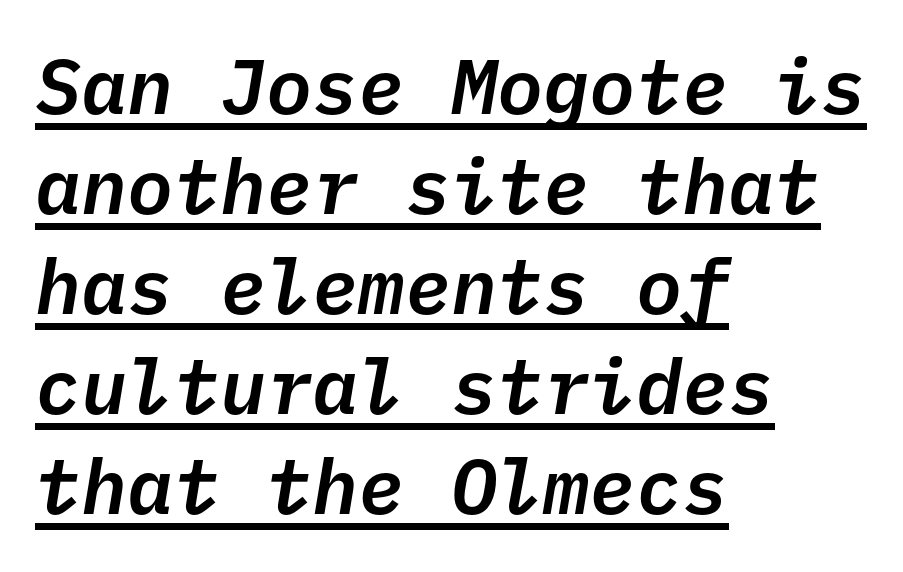
The image shows 77 px text type, italic (leaning right), monospaced; set left-aligned, normal line spacing (1.3x), normal letter spacing, underlined; low stroke contrast and a medium x-height.
